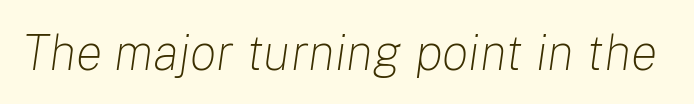
Stem width sits at or under what a default text font uses. The letters advance in unequal steps, a hallmark of proportional type. The words here are not underlined. This sample uses an oblique cut, with every glyph tilted off the vertical.
